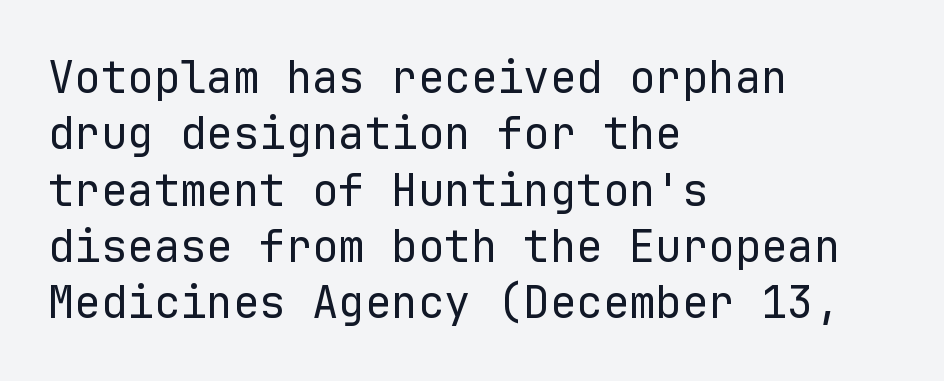
{"serif": "no", "italic": "no", "bold": "no", "weight": "regular", "width": "normal", "stroke_contrast": "low", "x_height": "medium", "monospaced": "yes", "underline": "no", "align": "left", "line_spacing": "normal", "line_spacing_ratio": 1.28, "letter_spacing": "normal", "letter_spacing_em": 0.0, "glyph_px": 44}
